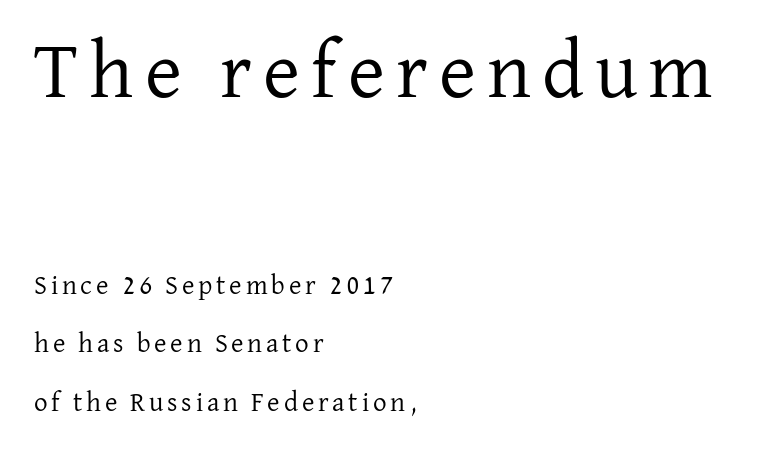
{"serif": "yes", "italic": "no", "bold": "no", "weight": "regular", "width": "normal", "stroke_contrast": "low", "x_height": "medium", "monospaced": "no", "underline": "no", "align": "left", "line_spacing": "loose", "line_spacing_ratio": 2.17, "larger_block": "first", "size_ratio": 2.96, "glyph_px": 80}
